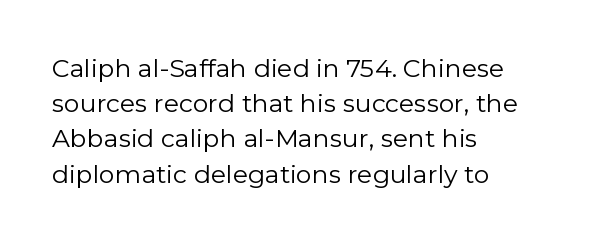
{"italic": "no", "bold": "no", "underline": "no", "align": "left", "line_spacing": "normal", "line_spacing_ratio": 1.41, "letter_spacing": "normal", "letter_spacing_em": 0.0, "glyph_px": 25}
